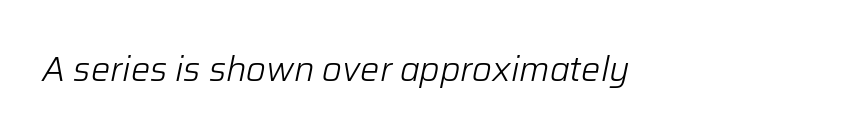
Q: Is the text bold? A: No.
Q: Is the text italic (slanted)? A: Yes, it leans right by about 12 degrees.
Q: Is the text underlined? A: No.
Q: Is the spacing between letters normal or unusually wide? A: Normal.
Q: Width (condensed, normal, or wide)? A: Normal.
Q: Stroke contrast? A: Low.
Q: x-height? A: Medium.
Q: Monospaced? A: No.
